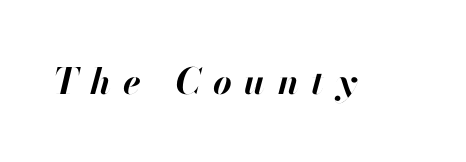
{"italic": "yes", "lean": "right", "slant_degrees": 13, "bold": "yes", "weight": "bold", "width": "normal", "stroke_contrast": "high", "x_height": "small", "monospaced": "no", "underline": "no", "letter_spacing": "wide", "letter_spacing_em": 0.35, "glyph_px": 36}
